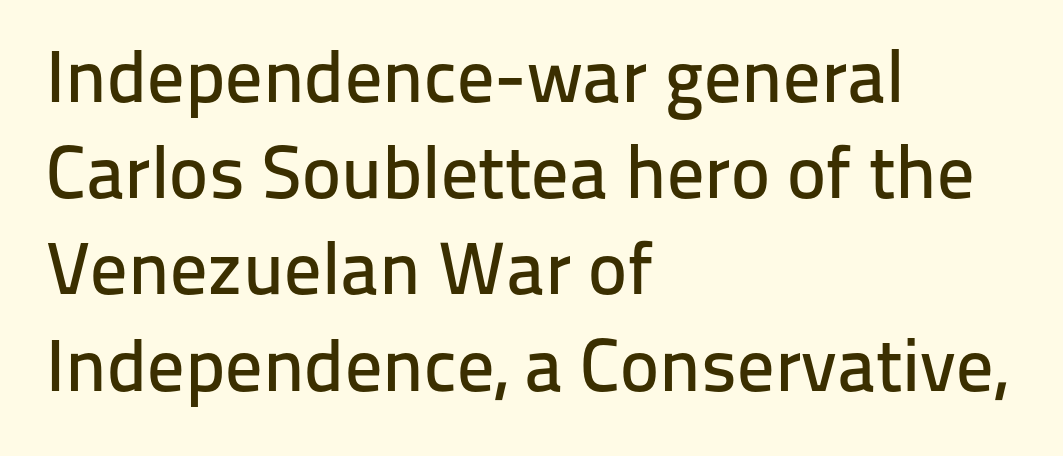
{"serif": "no", "italic": "no", "width": "normal", "stroke_contrast": "low", "x_height": "medium", "monospaced": "no", "underline": "no", "align": "left", "line_spacing": "normal", "line_spacing_ratio": 1.3, "letter_spacing": "normal", "letter_spacing_em": 0.0, "glyph_px": 74}
